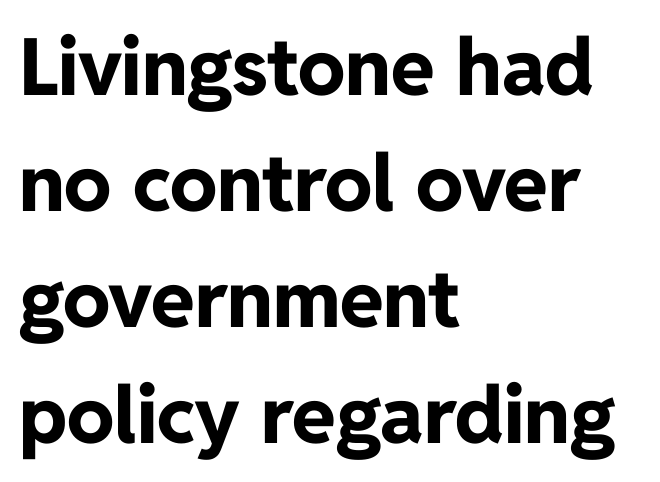
{"serif": "no", "italic": "no", "bold": "yes", "weight": "bold", "width": "normal", "stroke_contrast": "low", "x_height": "medium", "monospaced": "no", "underline": "no", "align": "left", "line_spacing": "normal", "line_spacing_ratio": 1.47, "letter_spacing": "normal", "letter_spacing_em": 0.0, "glyph_px": 79}
